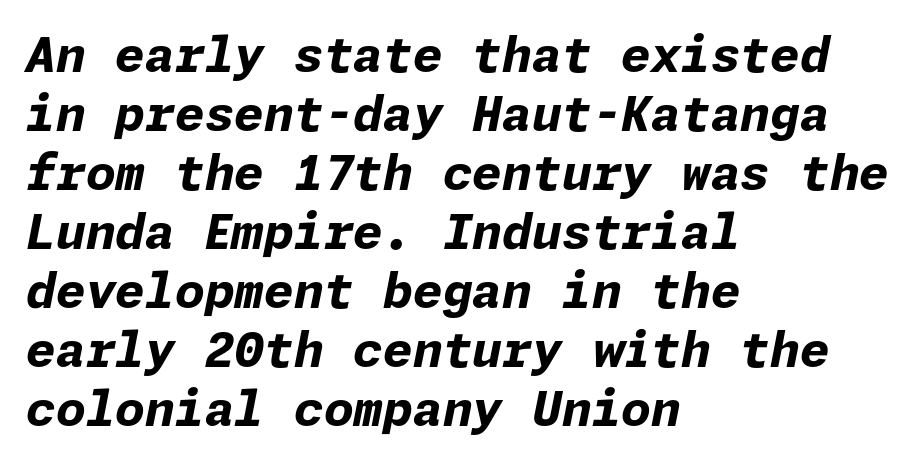
A typesetter would call this zero additional tracking. When letters slant like this, we call the style italic. The rendering anchors every line to the left-hand side. The strip under each line holds only bare page. Emphasis by weight is at full strength: bold.
